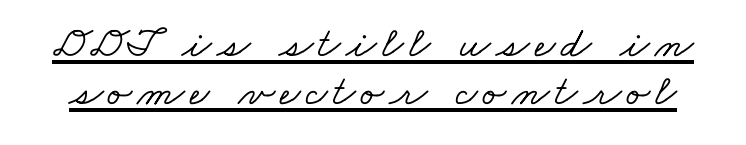
The vertical gap from one line to the next is small. The glyphs are accompanied by a horizontal stroke just below them. You could not count columns in this text — the font is proportionally spaced. Stroke terminals: seriffed.
